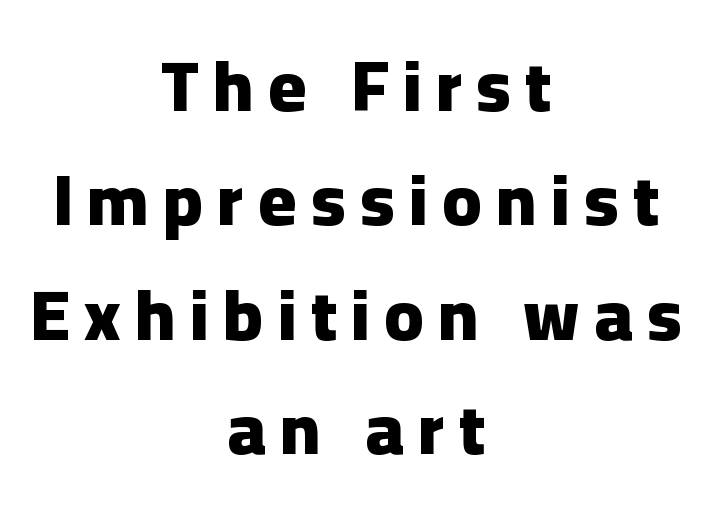
The image shows 72 px heavy sans-serif type, upright; set centered, normal line spacing (1.59x), unusually wide letter spacing (+0.2 em), not underlined; low stroke contrast and a medium x-height.
